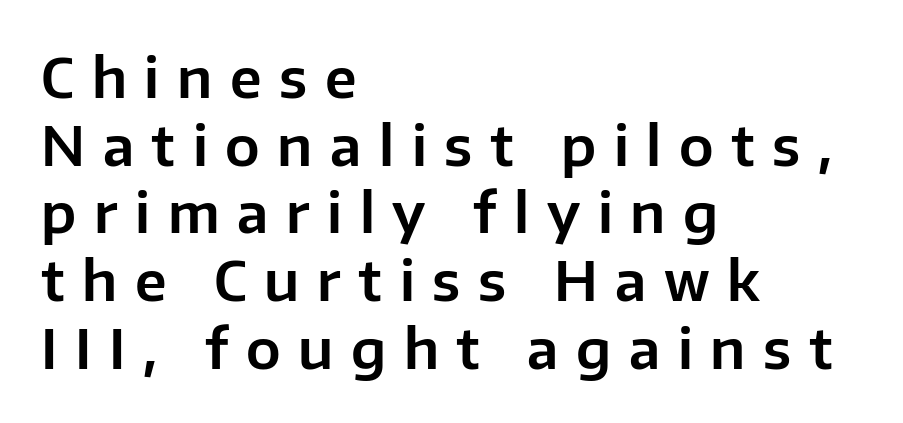
The image shows 55 px sans-serif type, upright; set left-aligned, line spacing 1.23x, unusually wide letter spacing (+0.32 em), not underlined; low stroke contrast and a medium x-height.
